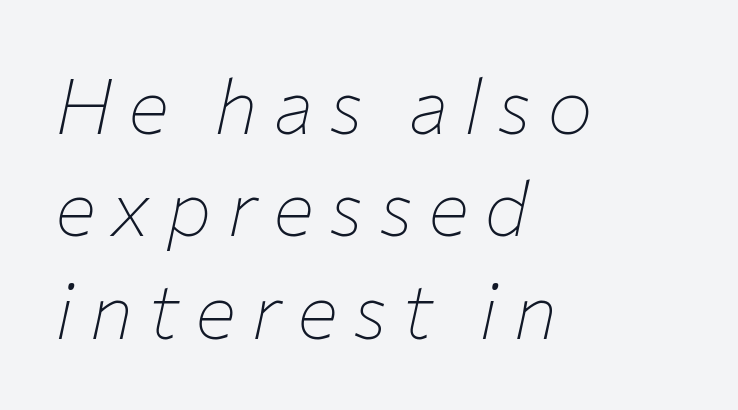
Q: Is the text bold? A: No.
Q: Is the text italic (slanted)? A: Yes, it leans right by about 12 degrees.
Q: Is the text underlined? A: No.
Q: How is the paragraph aligned? A: Left-aligned.
Q: Is the spacing between letters normal or unusually wide? A: Unusually wide.
Q: Is the spacing between lines tight, normal or loose? A: Normal.
Q: Width (condensed, normal, or wide)? A: Normal.
Q: Stroke contrast? A: Low.
Q: x-height? A: Medium.
Q: Monospaced? A: No.
